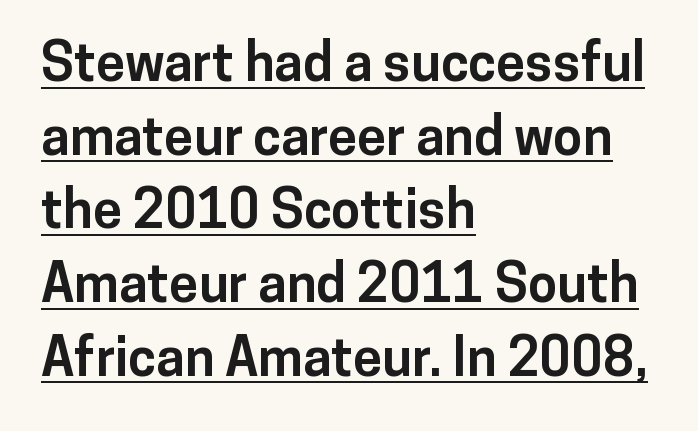
Q: Is the text bold? A: Yes.
Q: Is the text italic (slanted)? A: No, it is upright.
Q: Is the typeface a serif or a sans-serif typeface? A: Sans-serif.
Q: Is the text underlined? A: Yes.
Q: How is the paragraph aligned? A: Left-aligned.
Q: Is the spacing between letters normal or unusually wide? A: Normal.
Q: Is the spacing between lines tight, normal or loose? A: Normal.
Q: Width (condensed, normal, or wide)? A: Normal.
Q: Stroke contrast? A: Low.
Q: x-height? A: Medium.
Q: Monospaced? A: No.
